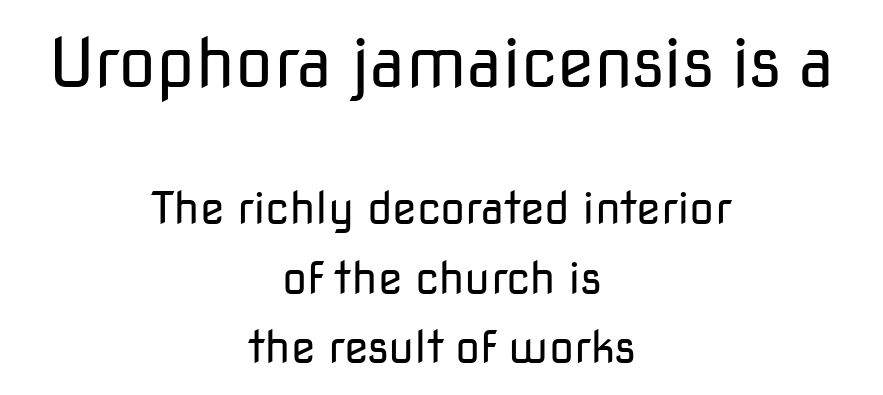
The image shows 68 px regular-weight sans-serif type, upright; set centered, normal line spacing (1.55x), normal letter spacing, not underlined; the first (top) block is 1.51x larger; low stroke contrast and a medium x-height.
